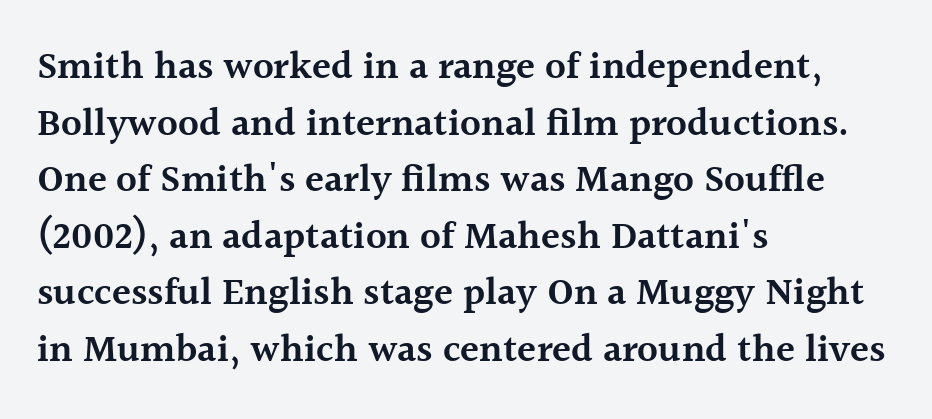
Q: Is the text bold? A: Semi-bold.
Q: Is the text italic (slanted)? A: No, it is upright.
Q: Is the typeface a serif or a sans-serif typeface? A: Serif.
Q: Is the text underlined? A: No.
Q: How is the paragraph aligned? A: Left-aligned.
Q: Is the spacing between letters normal or unusually wide? A: Normal.
Q: Is the spacing between lines tight, normal or loose? A: Normal.
Q: Width (condensed, normal, or wide)? A: Normal.
Q: x-height? A: Medium.
Q: Monospaced? A: No.
